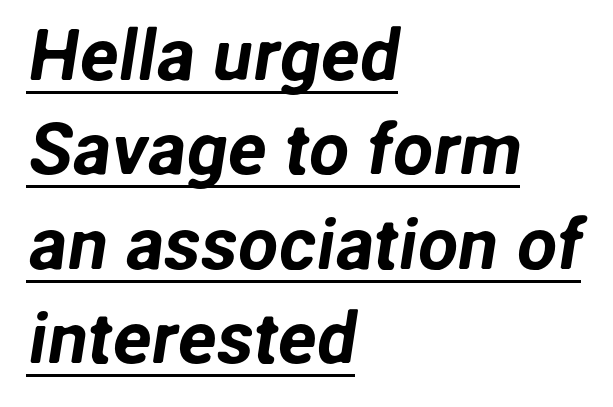
Q: Is the typeface a serif or a sans-serif typeface? A: Sans-serif.
Q: Is the text underlined? A: Yes.
Q: How is the paragraph aligned? A: Left-aligned.
Q: Is the spacing between letters normal or unusually wide? A: Normal.
Q: Is the spacing between lines tight, normal or loose? A: Normal.
Q: Width (condensed, normal, or wide)? A: Normal.
Q: Stroke contrast? A: Low.
Q: x-height? A: Medium.
Q: Monospaced? A: No.
